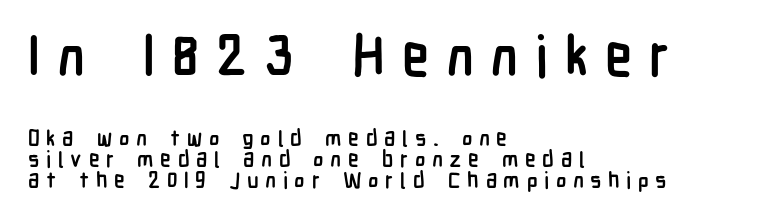
The image shows 56 px semibold, condensed sans-serif type, upright; set left-aligned, tight line spacing (0.96x), unusually wide letter spacing (+0.3 em), not underlined; the first (top) block is 2.55x larger; low stroke contrast and a medium x-height.
